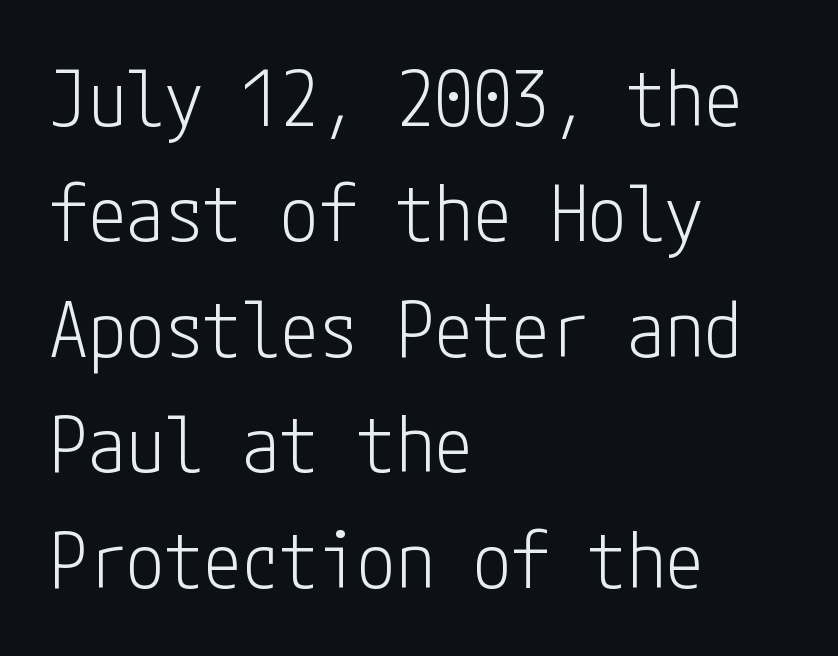
{"serif": "no", "italic": "no", "bold": "no", "weight": "light", "width": "condensed", "stroke_contrast": "low", "x_height": "medium", "underline": "no", "align": "left", "line_spacing": "normal", "line_spacing_ratio": 1.5, "letter_spacing": "normal", "letter_spacing_em": 0.0, "glyph_px": 77}
